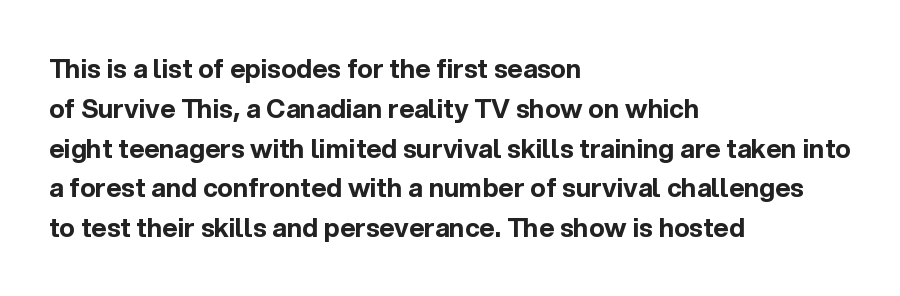
{"italic": "no", "bold": "yes", "underline": "no", "align": "left", "line_spacing": "normal", "line_spacing_ratio": 1.53, "letter_spacing": "normal", "letter_spacing_em": 0.0, "glyph_px": 26}
